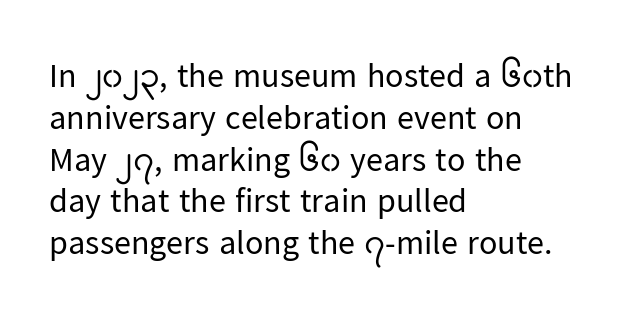
Q: Is the text bold? A: No.
Q: Is the text italic (slanted)? A: No, it is upright.
Q: Is the typeface a serif or a sans-serif typeface? A: Sans-serif.
Q: Is the text underlined? A: No.
Q: How is the paragraph aligned? A: Left-aligned.
Q: Is the spacing between letters normal or unusually wide? A: Normal.
Q: Width (condensed, normal, or wide)? A: Normal.
Q: Stroke contrast? A: Low.
Q: x-height? A: Medium.
Q: Monospaced? A: No.
